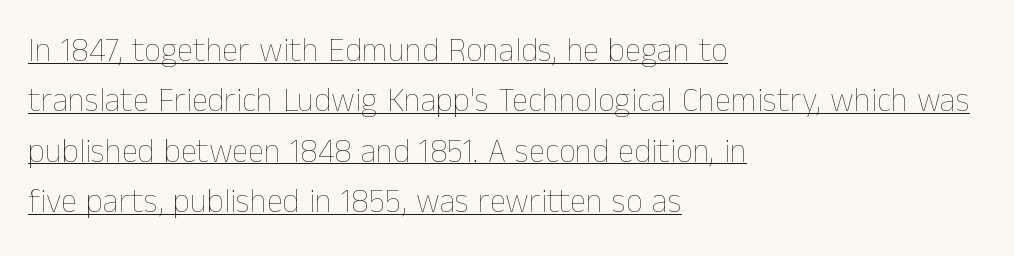
The image shows 33 px thin type, upright; set left-aligned, normal line spacing (1.53x), normal letter spacing, underlined; low stroke contrast and a medium x-height.
